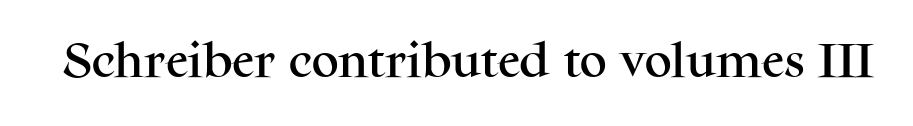
These lines are composed in type with serifs. Observe the ordinary spacing: letters are neighbours, not strangers. Clear beneath every line of the passage. Varying glyph widths throughout — classic text-font behaviour.
